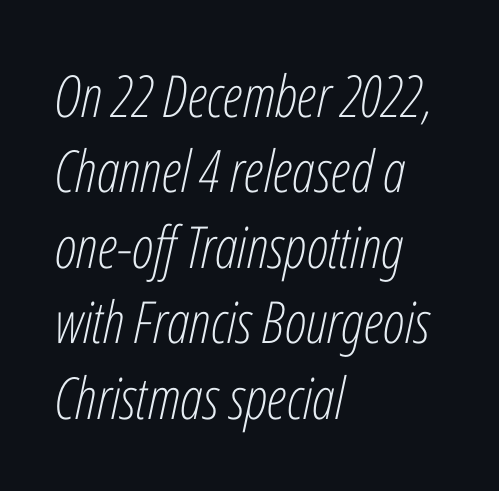
Q: Is the text bold? A: No.
Q: Is the text italic (slanted)? A: Yes, it leans right by about 12 degrees.
Q: Is the text underlined? A: No.
Q: How is the paragraph aligned? A: Left-aligned.
Q: Is the spacing between letters normal or unusually wide? A: Normal.
Q: Is the spacing between lines tight, normal or loose? A: Normal.
Q: Width (condensed, normal, or wide)? A: Condensed.
Q: Stroke contrast? A: Low.
Q: x-height? A: Medium.
Q: Monospaced? A: No.
